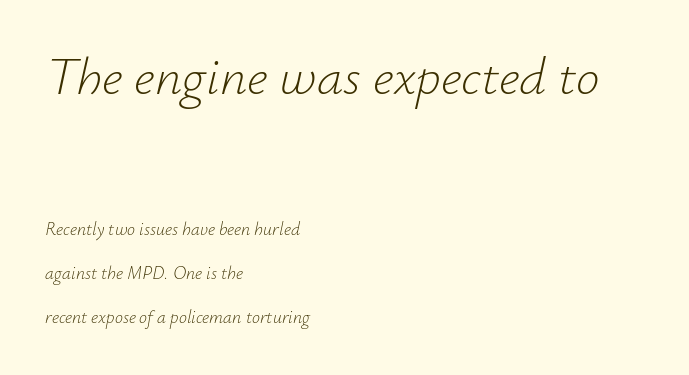
The image shows 53 px light type, italic (leaning right); set left-aligned, loose line spacing (2.46x), normal letter spacing, not underlined; the first (top) block is 2.94x larger; low stroke contrast and a small x-height.
